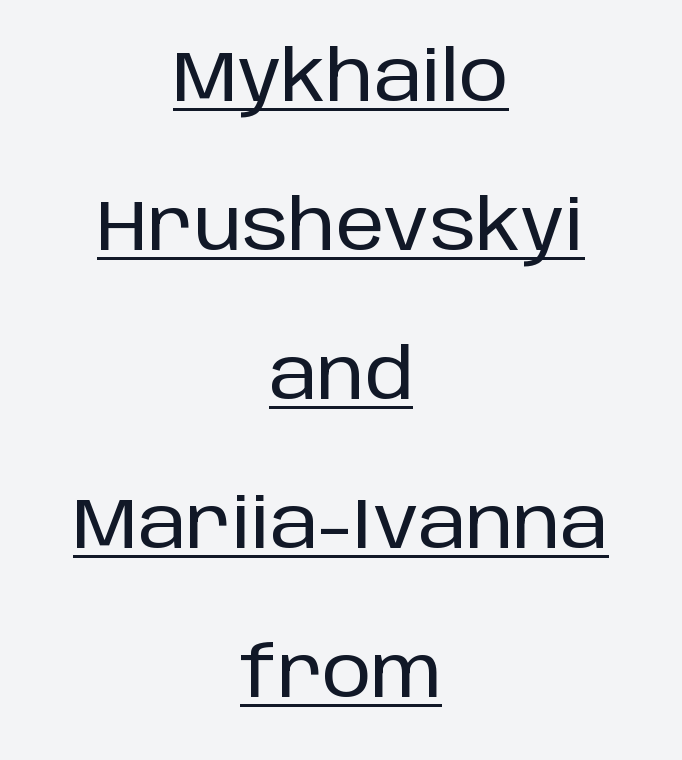
The image shows 70 px sans-serif type, upright; set centered, loose line spacing (2.13x), normal letter spacing, underlined; low stroke contrast and a large x-height.
